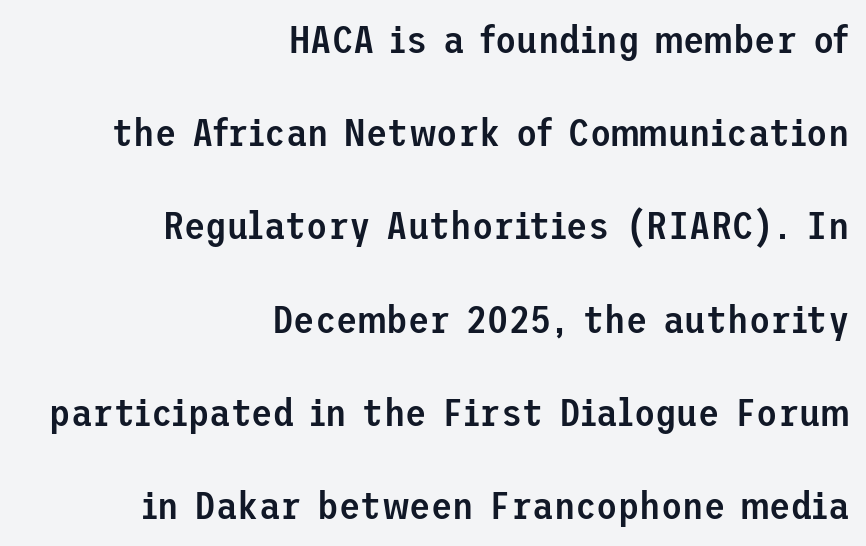
{"serif": "no", "italic": "no", "bold": "semi", "weight": "semibold", "width": "normal", "stroke_contrast": "low", "x_height": "medium", "underline": "no", "align": "right", "line_spacing": "loose", "line_spacing_ratio": 2.39, "letter_spacing": "normal", "letter_spacing_em": 0.0, "glyph_px": 39}
